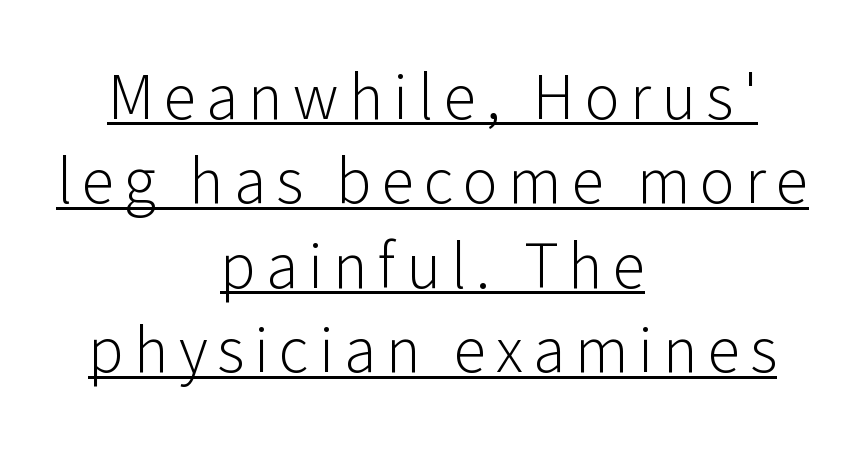
Q: Is the text bold? A: No.
Q: Is the text italic (slanted)? A: No, it is upright.
Q: Is the typeface a serif or a sans-serif typeface? A: Sans-serif.
Q: Is the text underlined? A: Yes.
Q: How is the paragraph aligned? A: Centered.
Q: Is the spacing between lines tight, normal or loose? A: Normal.
Q: Width (condensed, normal, or wide)? A: Normal.
Q: Stroke contrast? A: Low.
Q: x-height? A: Medium.
Q: Monospaced? A: No.
